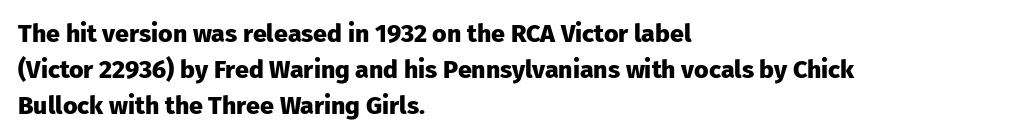
Typesetter's note: full bold, strokes at maximum text heaviness. Rendered with straight, roman letterforms. The line-height multiplier appears to be the usual default. Words appear dense and cohesive because spacing is normal. A student would call this left alignment; a typographer would say flush left, rag right. The baseline area is clear.
